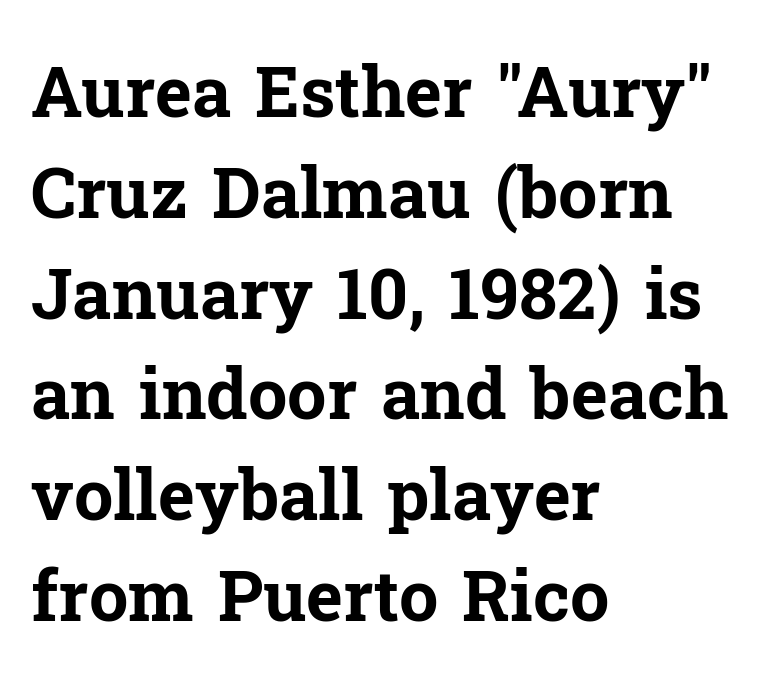
{"serif": "yes", "italic": "no", "bold": "yes", "weight": "bold", "width": "normal", "stroke_contrast": "low", "x_height": "medium", "monospaced": "no", "underline": "no", "align": "left", "line_spacing": "normal", "line_spacing_ratio": 1.44, "letter_spacing": "normal", "letter_spacing_em": 0.0, "glyph_px": 70}
